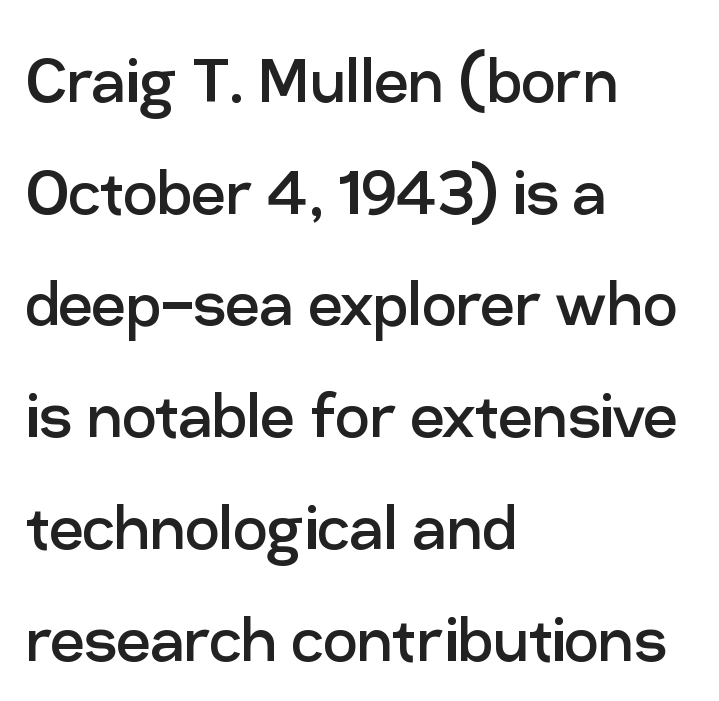
The image shows 76 px regular-weight sans-serif type, upright; set left-aligned, normal line spacing (1.47x), normal letter spacing, not underlined; low stroke contrast and a medium x-height.
